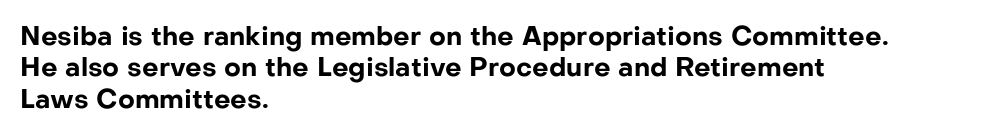
{"italic": "no", "bold": "yes", "underline": "no", "align": "left", "line_spacing_ratio": 1.21, "letter_spacing": "normal", "letter_spacing_em": 0.0, "glyph_px": 26}
